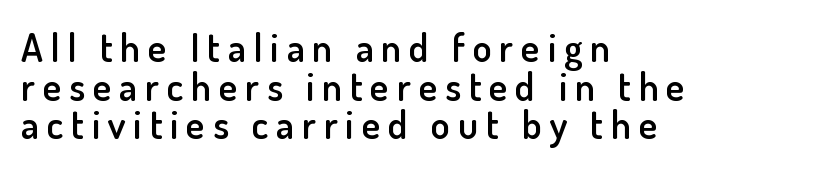
The image shows 39 px semibold sans-serif type, upright; set left-aligned, tight line spacing (0.99x), unusually wide letter spacing (+0.2 em), not underlined; low stroke contrast and a small x-height.
